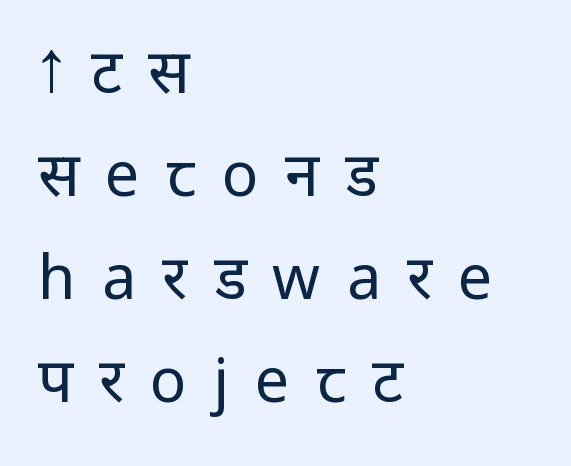
Q: Is the text bold? A: No.
Q: Is the text italic (slanted)? A: No, it is upright.
Q: Is the typeface a serif or a sans-serif typeface? A: Sans-serif.
Q: Is the text underlined? A: No.
Q: How is the paragraph aligned? A: Left-aligned.
Q: Is the spacing between letters normal or unusually wide? A: Unusually wide.
Q: Is the spacing between lines tight, normal or loose? A: Normal.
Q: Width (condensed, normal, or wide)? A: Normal.
Q: Stroke contrast? A: Low.
Q: x-height? A: Medium.
Q: Monospaced? A: No.
